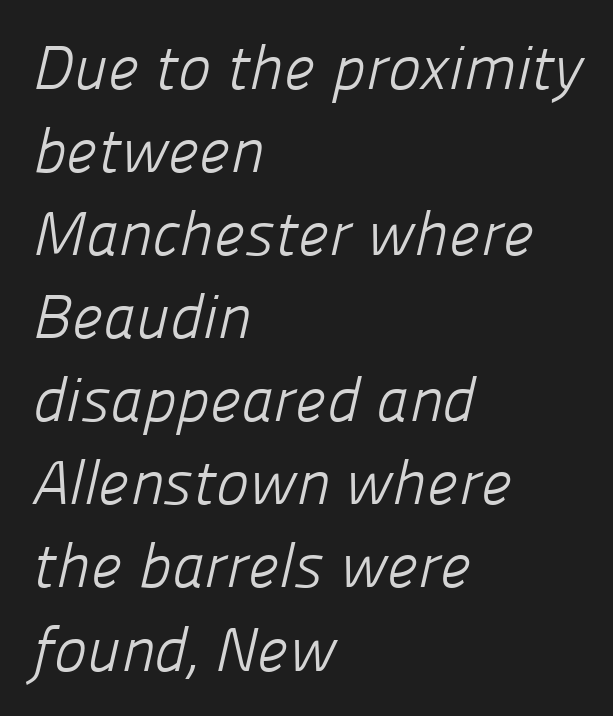
The image shows 62 px light sans-serif type; set left-aligned, normal line spacing (1.34x), normal letter spacing, not underlined; low stroke contrast and a medium x-height.
